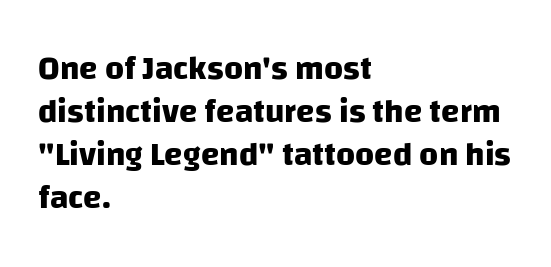
Short note: letters normally spaced. Vertically, the passage feels balanced, rows spaced as you'd expect. Just letters on the line, the space beneath them empty. Each letter's strokes conclude bluntly, with no projecting serifs.
